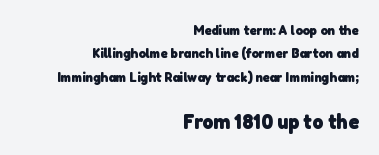
{"bold": "yes", "underline": "no", "align": "right", "line_spacing": "normal", "line_spacing_ratio": 1.67, "letter_spacing": "normal", "letter_spacing_em": 0.0, "larger_block": "second", "size_ratio": 1.5, "glyph_px": 21}
